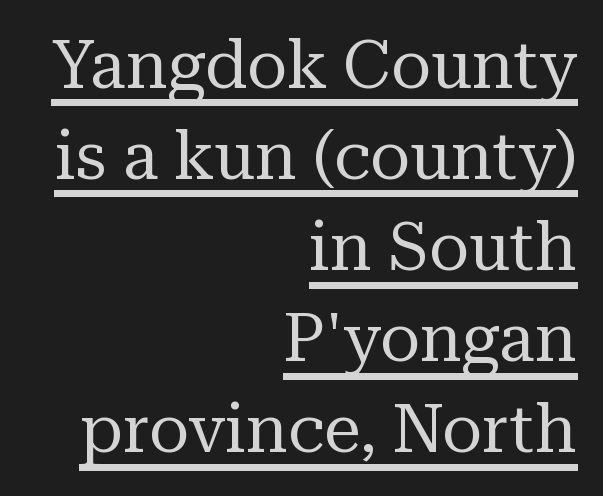
Examine the stroke ends and you'll spot serifs. The glyphs are accompanied by a horizontal stroke just below them. Stems and bowls with no extra thickness — not bold. Nobody touched the tracking dial on this one. Caption: multi-line text, flush right, ragged left.
